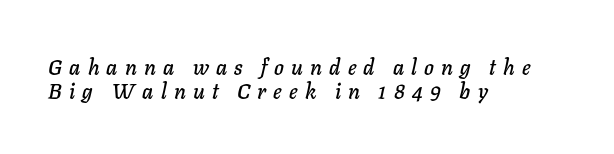
{"italic": "yes", "lean": "right", "slant_degrees": 11, "underline": "no", "align": "left", "line_spacing": "tight", "line_spacing_ratio": 1.12, "letter_spacing": "wide", "letter_spacing_em": 0.34, "glyph_px": 21}
